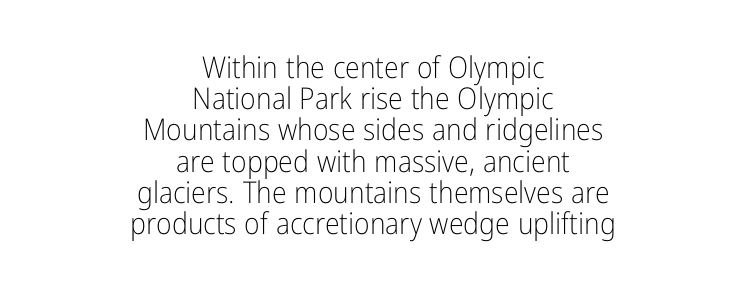
Q: Is the text bold? A: No.
Q: Is the text italic (slanted)? A: No, it is upright.
Q: Is the typeface a serif or a sans-serif typeface? A: Sans-serif.
Q: Is the text underlined? A: No.
Q: How is the paragraph aligned? A: Centered.
Q: Is the spacing between letters normal or unusually wide? A: Normal.
Q: Is the spacing between lines tight, normal or loose? A: Tight.
Q: Width (condensed, normal, or wide)? A: Condensed.
Q: Stroke contrast? A: Low.
Q: x-height? A: Medium.
Q: Monospaced? A: No.
